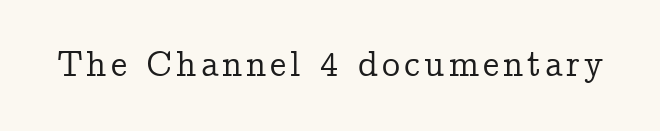
The image shows 36 px serif type, upright; set not underlined; low stroke contrast and a medium x-height.
